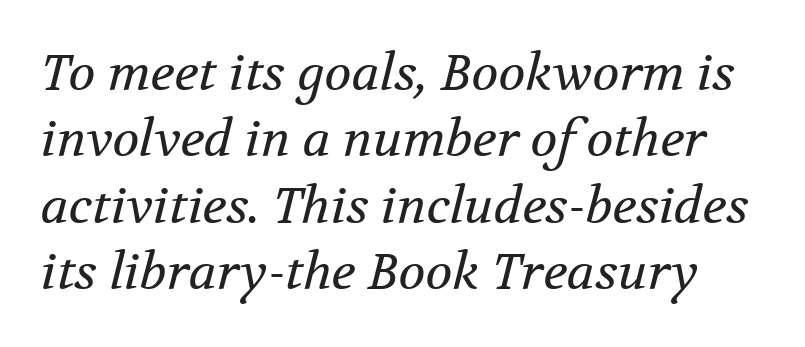
Looking at the ascenders, they clearly lean. Check under the words: just untouched page. This is not heavy type; no bold has been used. Regarding serifs, this sample has them.
